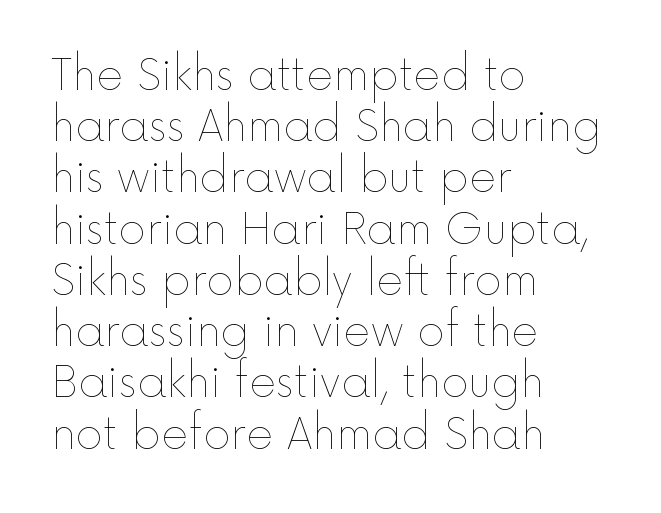
{"italic": "no", "bold": "no", "weight": "thin", "width": "normal", "x_height": "medium", "monospaced": "no", "underline": "no", "align": "left", "line_spacing_ratio": 1.22, "letter_spacing": "normal", "letter_spacing_em": 0.0, "glyph_px": 42}
